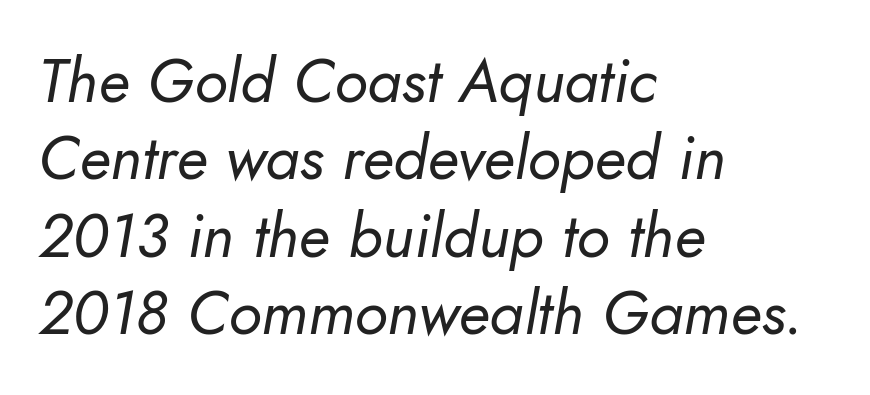
The image shows 62 px regular-weight type, italic (leaning right); set left-aligned, normal line spacing (1.25x), normal letter spacing, not underlined; low stroke contrast and a small x-height.
